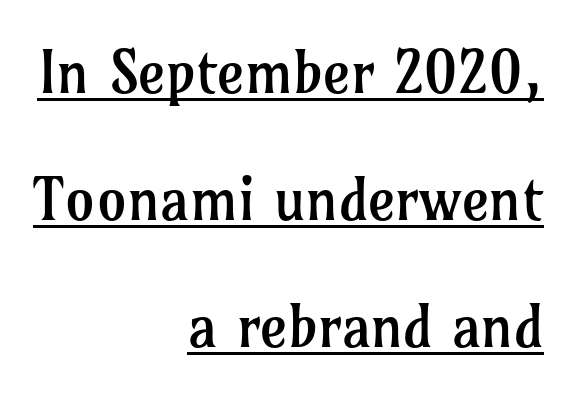
The image shows 59 px regular-weight serif type, upright; set right-aligned, loose line spacing (2.15x), normal letter spacing, underlined; low stroke contrast and a medium x-height.
